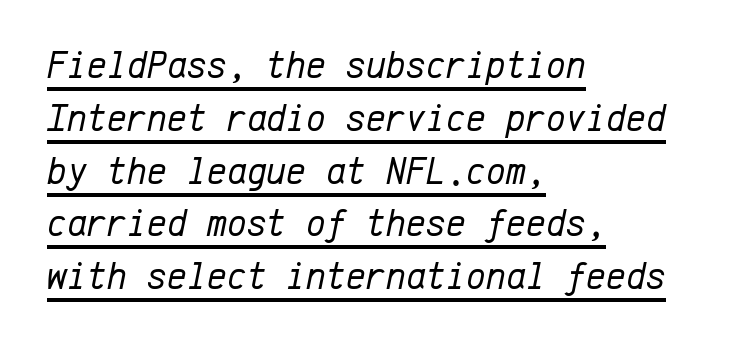
The image shows 38 px regular-weight type, italic (leaning right), monospaced; set left-aligned, normal line spacing (1.39x), normal letter spacing, underlined; low stroke contrast and a medium x-height.
